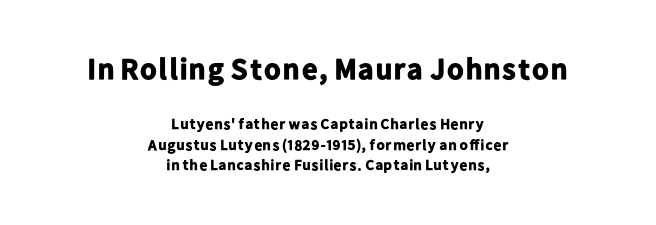
Is the letter spacing exaggerated? No — it looks like the ordinary default. Character widths vary here, with narrow letters taking less room than wide ones. Vertical spacing — default. Whoever set this made the first block the dominant, larger element. In terms of letterform style, serifs are entirely absent. Strong, thick strokes mark this as bold type.
